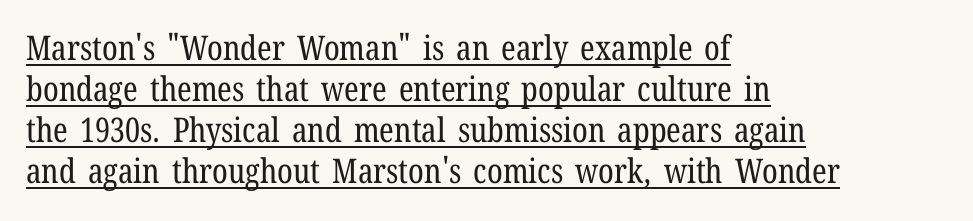
The image shows 34 px regular-weight, condensed serif type, upright; set left-aligned, line spacing 1.21x, normal letter spacing, underlined; low stroke contrast and a medium x-height.
